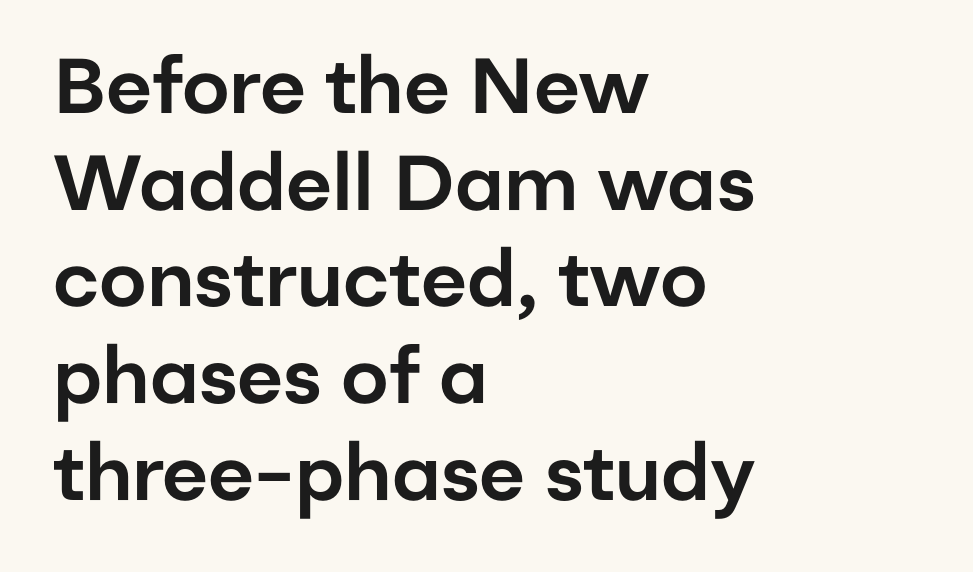
Each letter keeps its own natural width here, so spacing adapts to shape. The face used here is rendered with its standard letterfit. Horizontal alignment here is leftward, the default for most running prose. The passage shown is not underscored anywhere.
